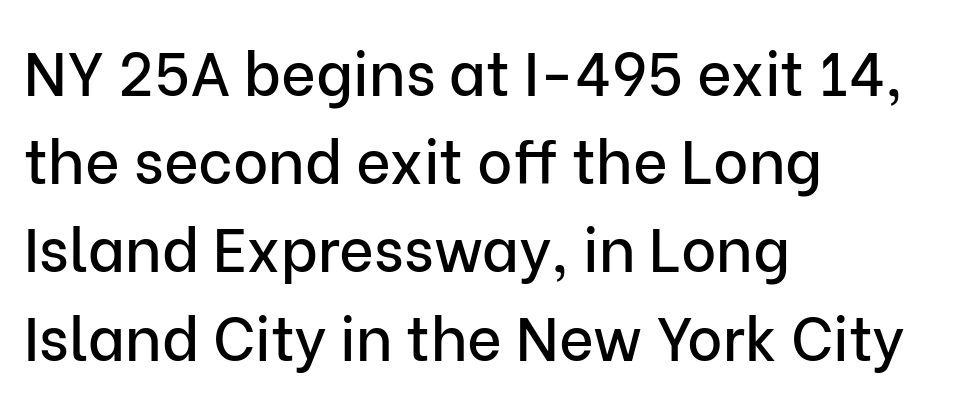
{"serif": "no", "italic": "no", "width": "normal", "stroke_contrast": "low", "x_height": "medium", "monospaced": "no", "underline": "no", "align": "left", "line_spacing": "normal", "line_spacing_ratio": 1.47, "letter_spacing": "normal", "letter_spacing_em": 0.0, "glyph_px": 60}
